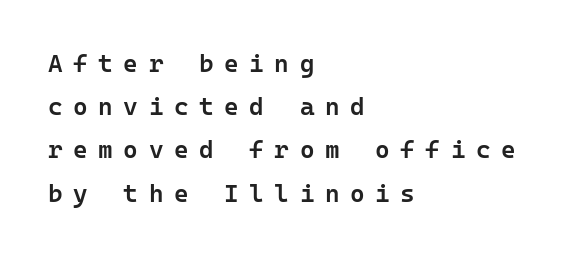
Every stem runs plumb, perpendicular to the baseline. Firm but not heavy-handed strokes: this text is semibold. Each row of text sits above clean, open space. The rendering inserts visible extra space after every character. Where is the straight margin? On the left.
